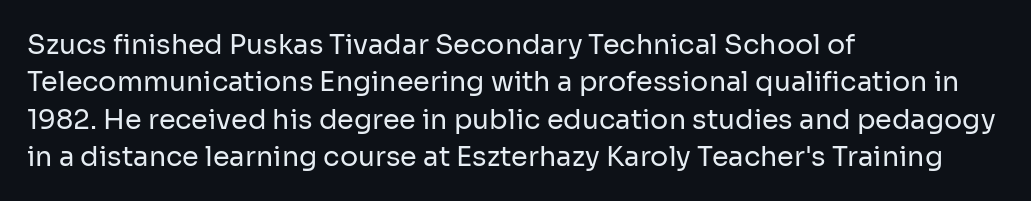
The image shows 27 px text type, upright; set left-aligned, normal line spacing (1.38x), normal letter spacing, not underlined.
